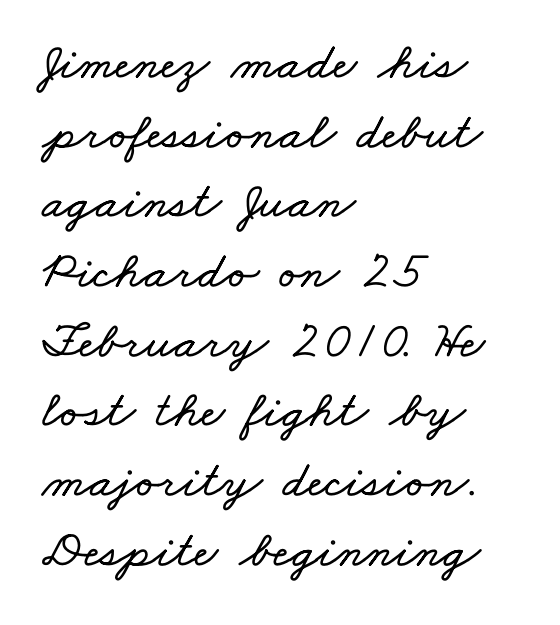
{"width": "wide", "stroke_contrast": "low", "x_height": "small", "monospaced": "no", "underline": "no", "align": "left", "line_spacing": "normal", "line_spacing_ratio": 1.34, "letter_spacing": "normal", "letter_spacing_em": 0.0, "glyph_px": 52}
